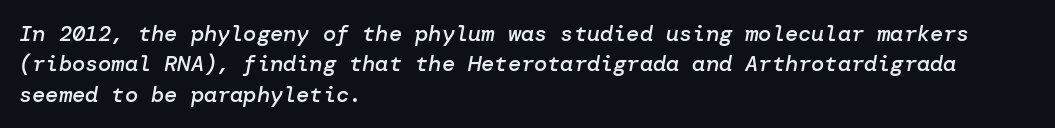
The image shows 22 px text type, italic (leaning right); set left-aligned, normal line spacing (1.38x), normal letter spacing, not underlined.
